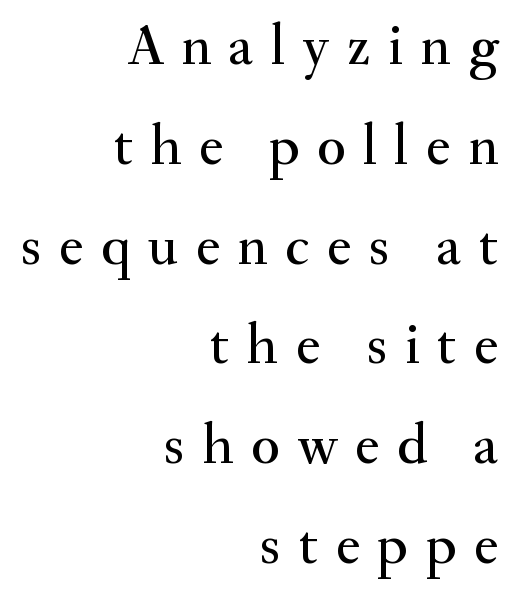
The font family rendered here belongs to the serif group. Words float on clear page, feet unadorned. These lines stack with their right ends in a neat column. Characters follow at a spacing far wider than the type designer built in. Every character sits straight up, as roman type does.
